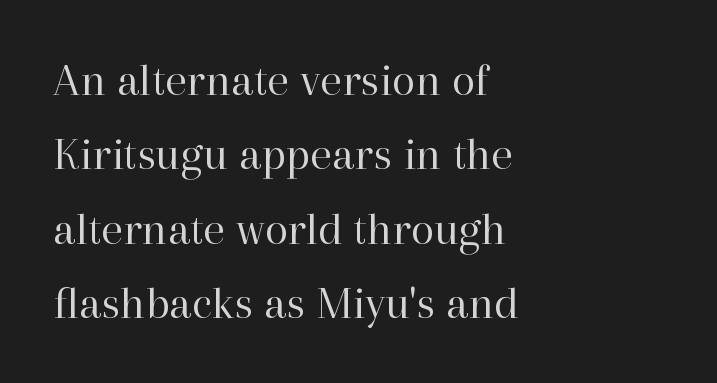
Q: Is the text bold? A: No.
Q: Is the text italic (slanted)? A: No, it is upright.
Q: Is the typeface a serif or a sans-serif typeface? A: Serif.
Q: Is the text underlined? A: No.
Q: How is the paragraph aligned? A: Left-aligned.
Q: Is the spacing between letters normal or unusually wide? A: Normal.
Q: Is the spacing between lines tight, normal or loose? A: Normal.
Q: Width (condensed, normal, or wide)? A: Normal.
Q: Stroke contrast? A: High.
Q: x-height? A: Medium.
Q: Monospaced? A: No.
